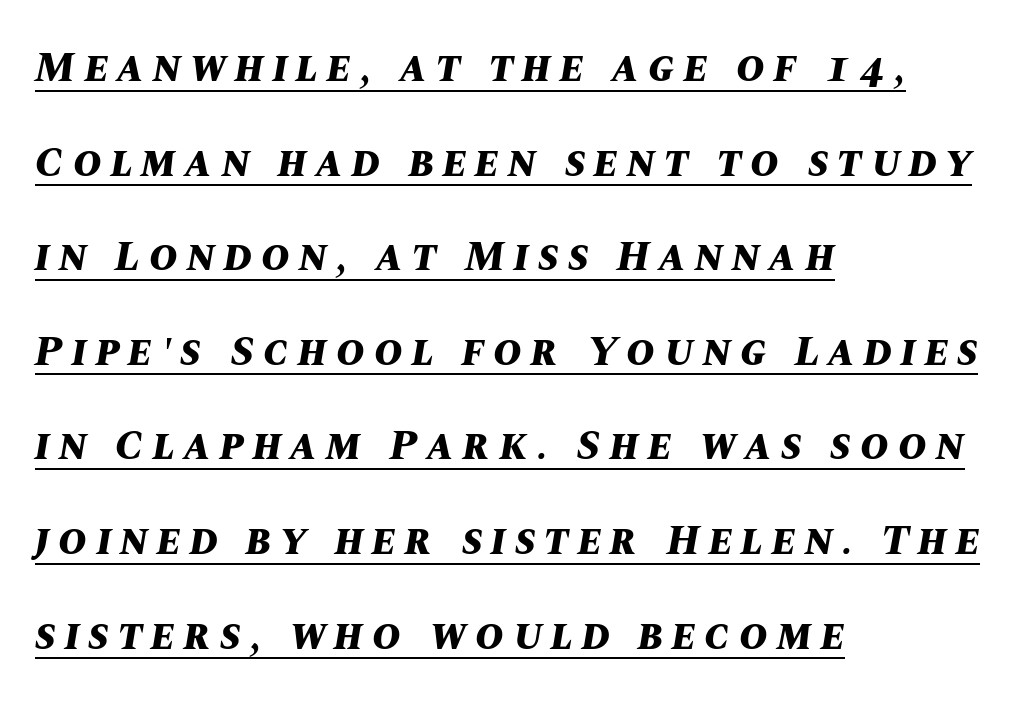
The image shows 43 px bold type, italic (leaning right); set left-aligned, loose line spacing (2.2x), unusually wide letter spacing (+0.21 em), underlined; medium stroke contrast and a large x-height.
